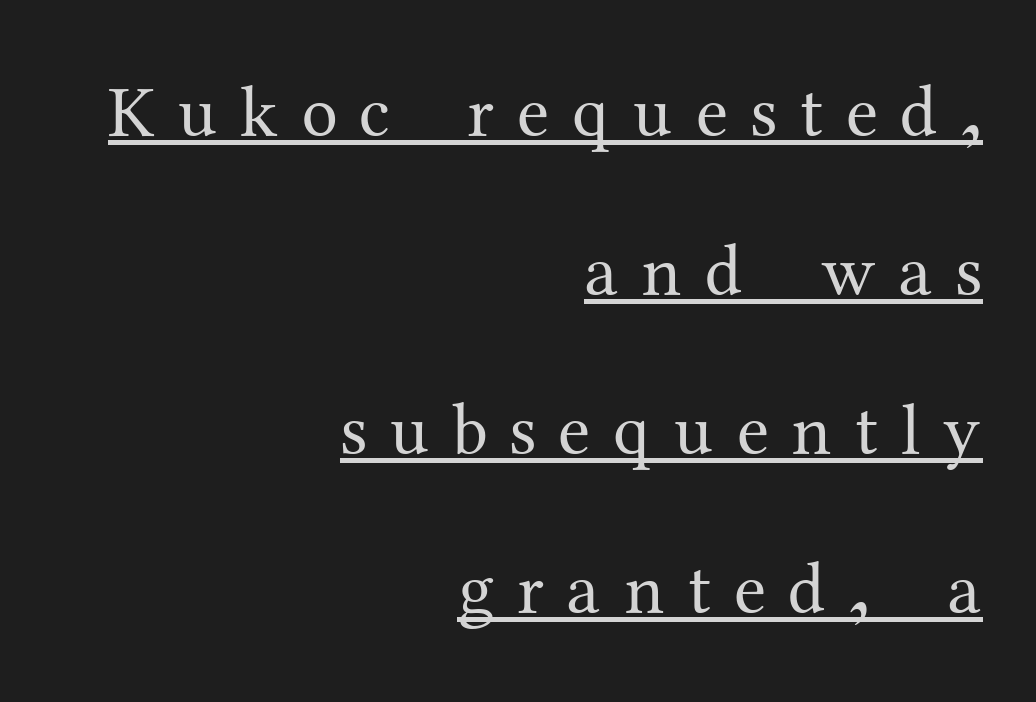
{"serif": "yes", "italic": "no", "bold": "no", "weight": "regular", "width": "normal", "stroke_contrast": "medium", "x_height": "medium", "monospaced": "no", "underline": "yes", "align": "right", "line_spacing": "loose", "line_spacing_ratio": 2.18, "letter_spacing": "wide", "letter_spacing_em": 0.31, "glyph_px": 73}
